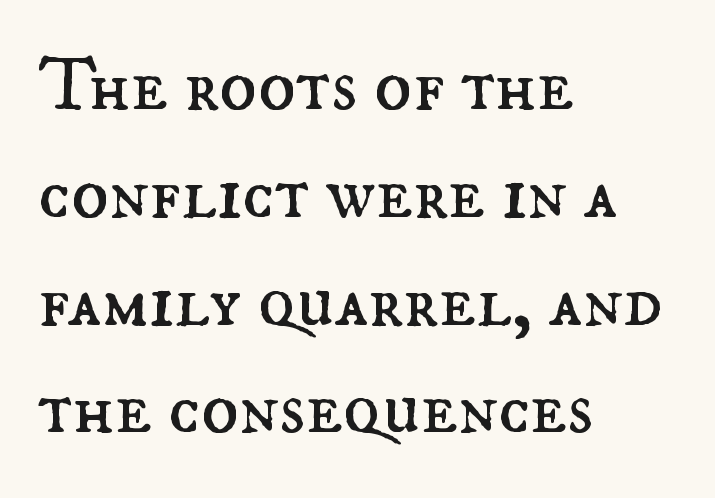
The passage shown stacks its lines at a standard gap. The cut favours lightness, reaching ordinary text weight at its darkest. Nobody drew a line under any word here. Is this a fixed-width face? No — the glyphs have proportional, varying widths.
